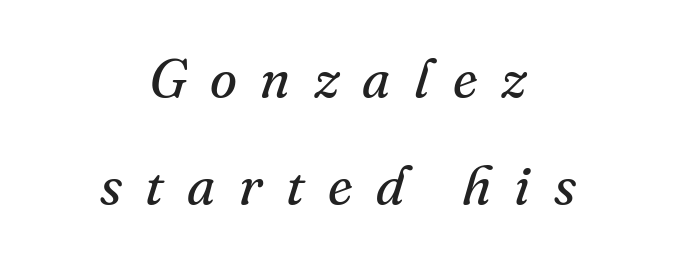
Q: Is the text bold? A: No.
Q: Is the text italic (slanted)? A: Yes, it leans right by about 16 degrees.
Q: Is the typeface a serif or a sans-serif typeface? A: Serif.
Q: Is the text underlined? A: No.
Q: How is the paragraph aligned? A: Centered.
Q: Is the spacing between letters normal or unusually wide? A: Unusually wide.
Q: Is the spacing between lines tight, normal or loose? A: Loose.
Q: Width (condensed, normal, or wide)? A: Normal.
Q: Stroke contrast? A: Medium.
Q: x-height? A: Small.
Q: Monospaced? A: No.
